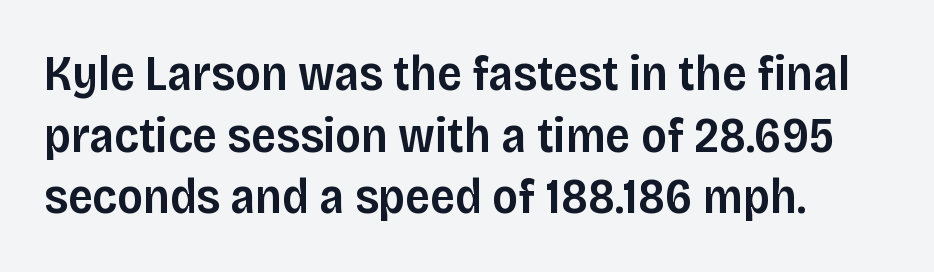
Just letters on the line, the space beneath them empty. Students, note that the glyphs here touch the page at normal intervals. Each letter keeps its own natural width here, so spacing adapts to shape. Moderately thickened strokes mark this as semibold type. No feet cap the strokes, marking this as sans-serif type. Nope, not italic — everything's standing straight.
